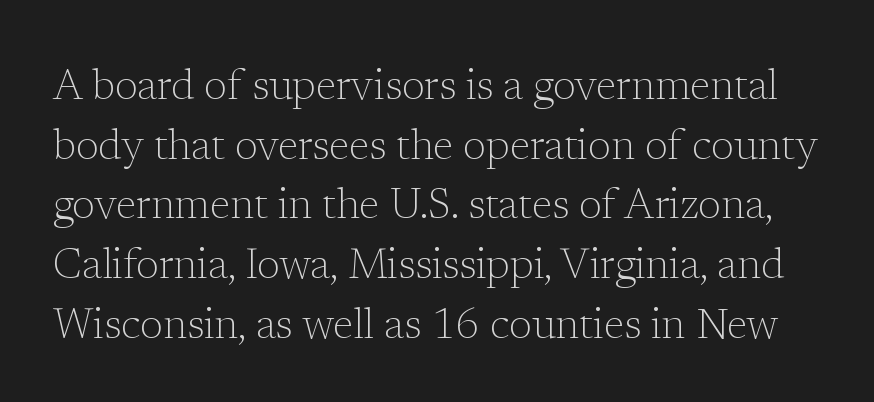
Q: Is the text bold? A: No.
Q: Is the text italic (slanted)? A: No, it is upright.
Q: Is the typeface a serif or a sans-serif typeface? A: Serif.
Q: Is the text underlined? A: No.
Q: Is the spacing between letters normal or unusually wide? A: Normal.
Q: Is the spacing between lines tight, normal or loose? A: Normal.
Q: Width (condensed, normal, or wide)? A: Normal.
Q: Stroke contrast? A: Low.
Q: x-height? A: Medium.
Q: Monospaced? A: No.
